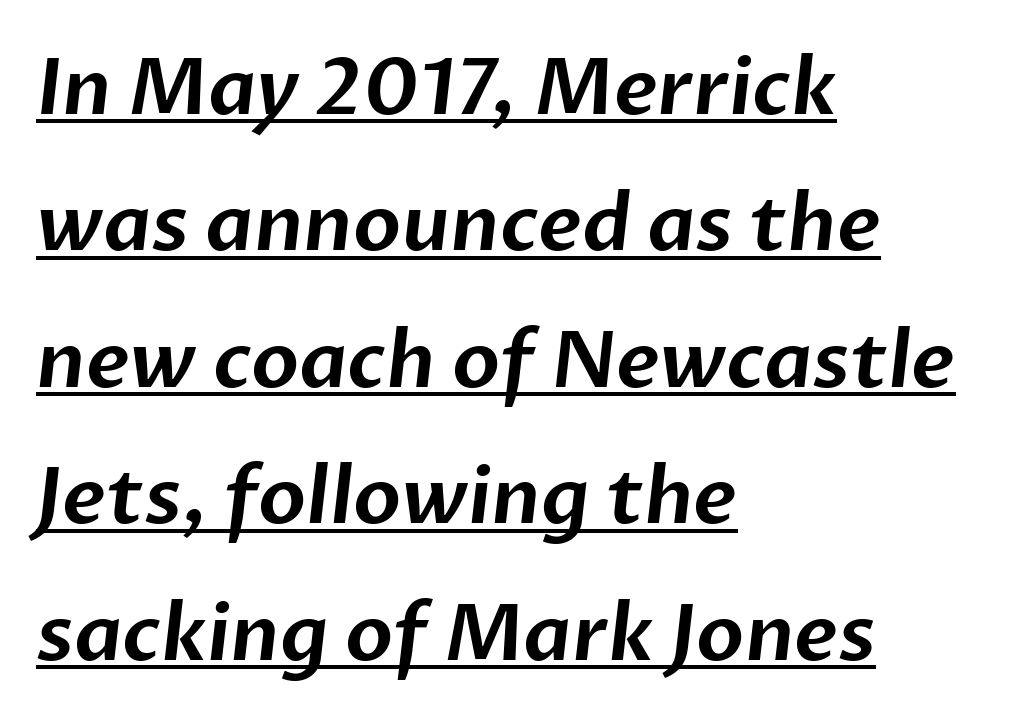
Characters follow at the spacing the type designer built in. This sample uses a sans-serif face. Think of a printed novel: that variable character pitch is what you see here. The paragraph shown leans on its left margin. The specimen includes a rule beneath the text block's lines.
